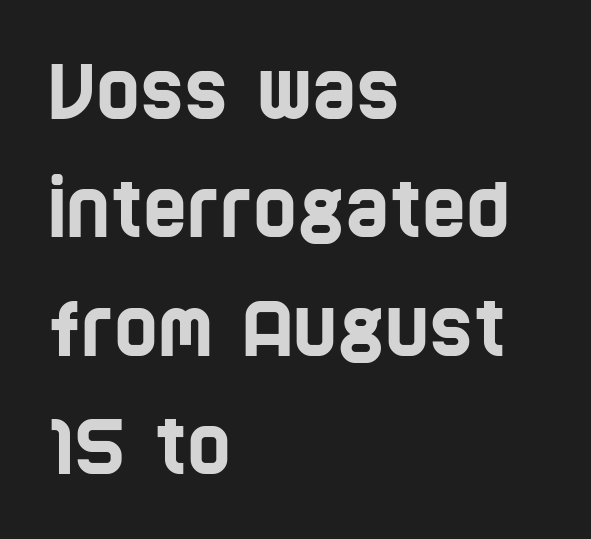
Q: Is the typeface a serif or a sans-serif typeface? A: Sans-serif.
Q: Is the text underlined? A: No.
Q: How is the paragraph aligned? A: Left-aligned.
Q: Is the spacing between letters normal or unusually wide? A: Normal.
Q: Is the spacing between lines tight, normal or loose? A: Normal.
Q: Width (condensed, normal, or wide)? A: Condensed.
Q: Stroke contrast? A: Low.
Q: x-height? A: Large.
Q: Monospaced? A: No.
